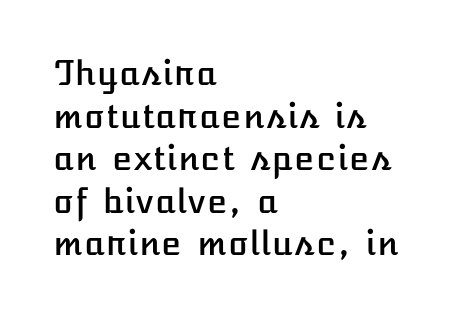
Q: Is the text italic (slanted)? A: No, it is upright.
Q: Is the text underlined? A: No.
Q: How is the paragraph aligned? A: Left-aligned.
Q: Is the spacing between letters normal or unusually wide? A: Normal.
Q: Is the spacing between lines tight, normal or loose? A: Normal.
Q: Width (condensed, normal, or wide)? A: Normal.
Q: Stroke contrast? A: Low.
Q: x-height? A: Medium.
